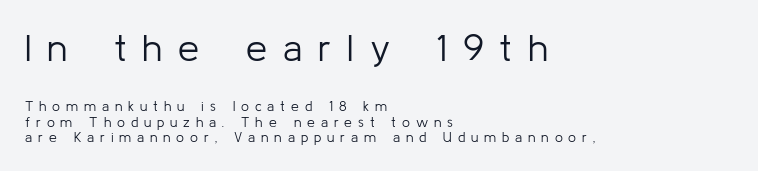
The image shows 38 px light sans-serif type, upright; set left-aligned, tight line spacing (1.1x), unusually wide letter spacing (+0.42 em), not underlined; the first (top) block is 2.71x larger; low stroke contrast and a medium x-height.
